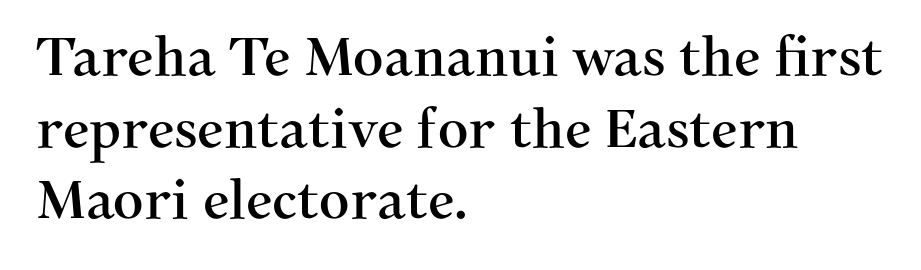
{"serif": "yes", "italic": "no", "width": "normal", "stroke_contrast": "medium", "x_height": "medium", "monospaced": "no", "underline": "no", "align": "left", "line_spacing": "normal", "line_spacing_ratio": 1.35, "letter_spacing": "normal", "letter_spacing_em": 0.0, "glyph_px": 53}
